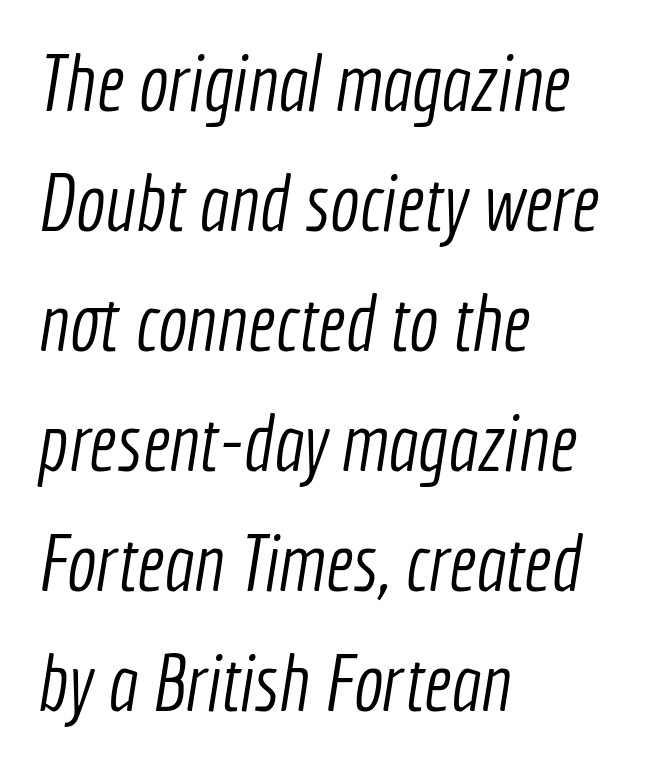
The paragraph shown leans on its left margin. Looks like regular typesetting: each glyph gets only the width it needs. The rendering shows plain stroke endings on the letterforms — a sans-serif design. Check under the words: just untouched page. No chunkiness to these letters — they're not bold. One glance says typical: line gaps are just what's usual.
